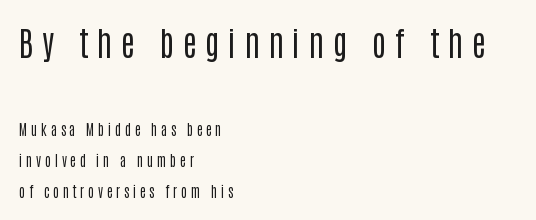
Q: Is the text bold? A: No.
Q: Is the text italic (slanted)? A: No, it is upright.
Q: Is the typeface a serif or a sans-serif typeface? A: Sans-serif.
Q: Is the text underlined? A: No.
Q: How is the paragraph aligned? A: Left-aligned.
Q: Is the spacing between letters normal or unusually wide? A: Unusually wide.
Q: Is the spacing between lines tight, normal or loose? A: Loose.
Q: Which block of text is set in a larger size, the first (top) or the second (bottom)? A: The first (top) one.
Q: Width (condensed, normal, or wide)? A: Condensed.
Q: Stroke contrast? A: Low.
Q: x-height? A: Large.
Q: Monospaced? A: No.
